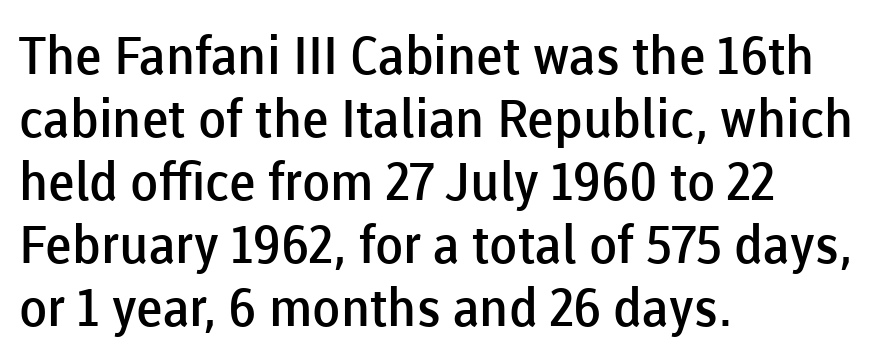
Q: Is the text bold? A: Semi-bold.
Q: Is the text italic (slanted)? A: No, it is upright.
Q: Is the typeface a serif or a sans-serif typeface? A: Sans-serif.
Q: Is the text underlined? A: No.
Q: How is the paragraph aligned? A: Left-aligned.
Q: Is the spacing between letters normal or unusually wide? A: Normal.
Q: Width (condensed, normal, or wide)? A: Normal.
Q: Stroke contrast? A: Low.
Q: x-height? A: Medium.
Q: Monospaced? A: No.
